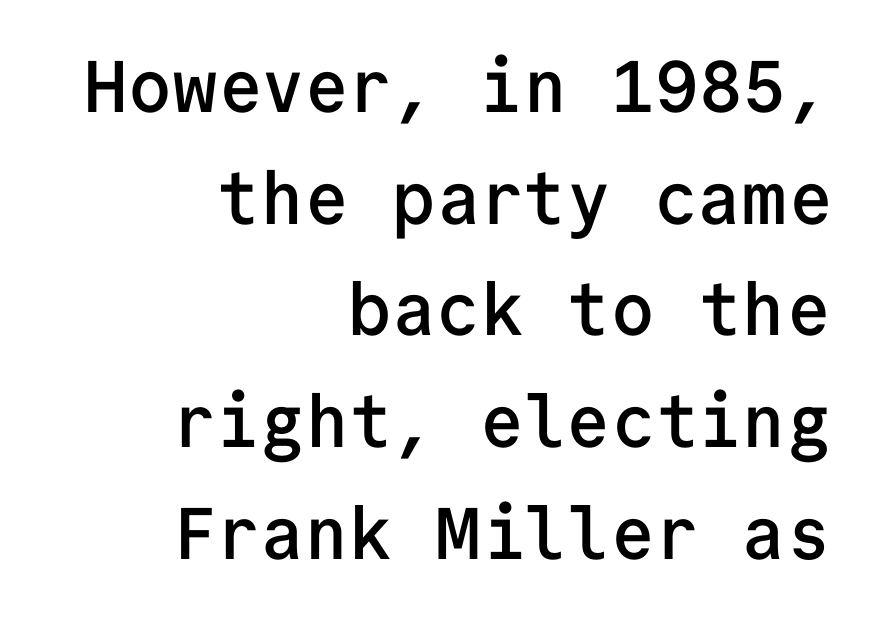
Q: Is the text bold? A: Semi-bold.
Q: Is the text italic (slanted)? A: No, it is upright.
Q: Is the typeface a serif or a sans-serif typeface? A: Sans-serif.
Q: Is the text underlined? A: No.
Q: How is the paragraph aligned? A: Right-aligned.
Q: Is the spacing between letters normal or unusually wide? A: Normal.
Q: Is the spacing between lines tight, normal or loose? A: Normal.
Q: Width (condensed, normal, or wide)? A: Normal.
Q: Stroke contrast? A: Low.
Q: x-height? A: Medium.
Q: Monospaced? A: Yes.
